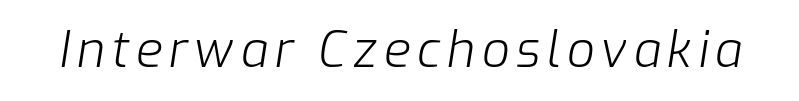
{"italic": "yes", "lean": "right", "slant_degrees": 9, "bold": "no", "weight": "light", "width": "normal", "stroke_contrast": "low", "x_height": "medium", "monospaced": "no", "underline": "no", "glyph_px": 49}
